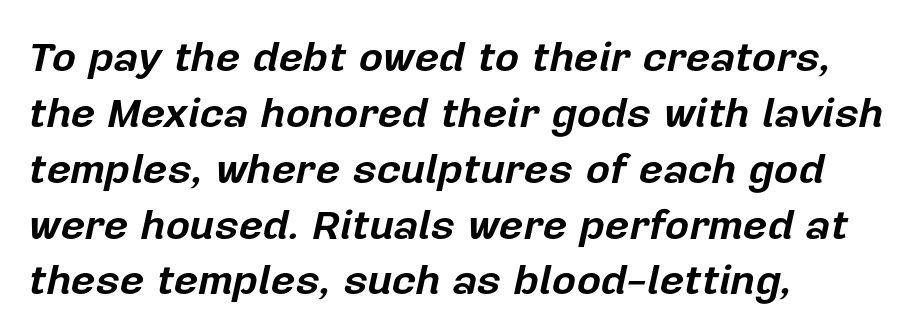
Q: Is the text bold? A: Yes.
Q: Is the text italic (slanted)? A: Yes, it leans right by about 12 degrees.
Q: Is the text underlined? A: No.
Q: How is the paragraph aligned? A: Left-aligned.
Q: Is the spacing between letters normal or unusually wide? A: Normal.
Q: Is the spacing between lines tight, normal or loose? A: Normal.
Q: Width (condensed, normal, or wide)? A: Normal.
Q: Stroke contrast? A: Low.
Q: x-height? A: Medium.
Q: Monospaced? A: No.
